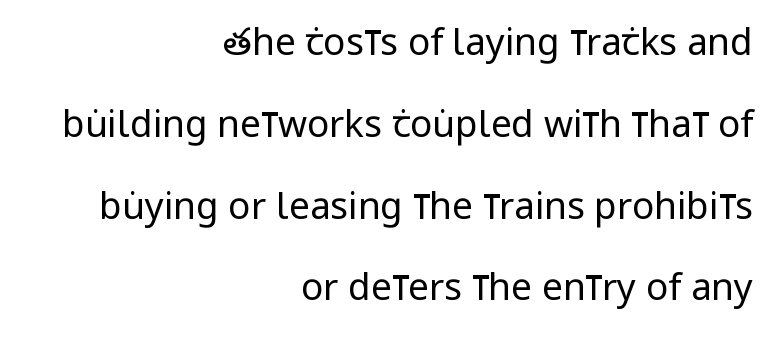
{"serif": "no", "italic": "no", "bold": "no", "weight": "regular", "width": "condensed", "stroke_contrast": "low", "x_height": "large", "monospaced": "no", "underline": "no", "align": "right", "line_spacing": "loose", "line_spacing_ratio": 2.21, "letter_spacing": "normal", "letter_spacing_em": 0.0, "glyph_px": 37}
